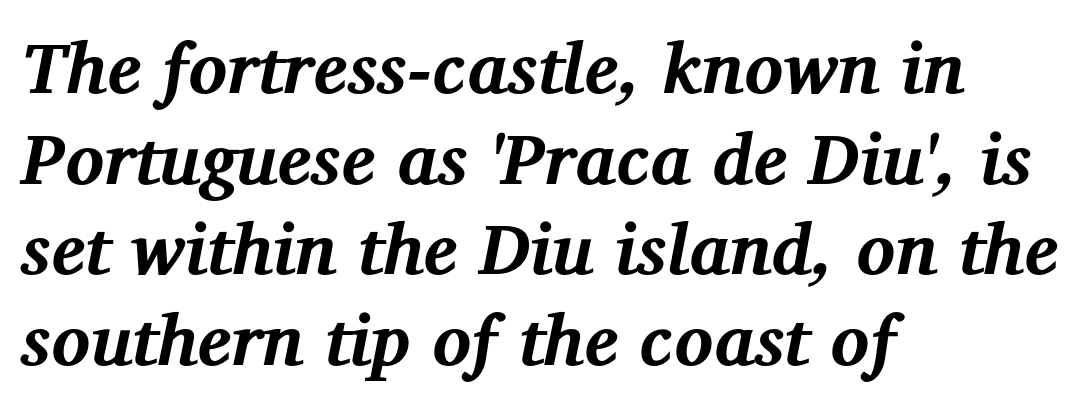
Q: Is the text bold? A: Yes.
Q: Is the text italic (slanted)? A: Yes, it leans right by about 12 degrees.
Q: Is the typeface a serif or a sans-serif typeface? A: Serif.
Q: Is the text underlined? A: No.
Q: How is the paragraph aligned? A: Left-aligned.
Q: Is the spacing between letters normal or unusually wide? A: Normal.
Q: Is the spacing between lines tight, normal or loose? A: Normal.
Q: Width (condensed, normal, or wide)? A: Normal.
Q: Stroke contrast? A: Medium.
Q: x-height? A: Medium.
Q: Monospaced? A: No.
